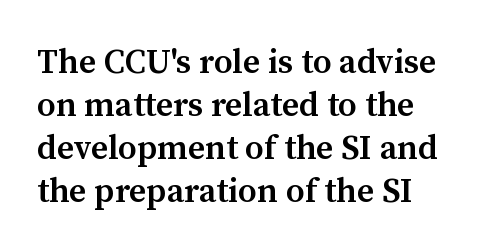
The image shows 34 px semibold serif type, upright; set normal line spacing (1.26x), normal letter spacing, not underlined; medium stroke contrast and a medium x-height.
